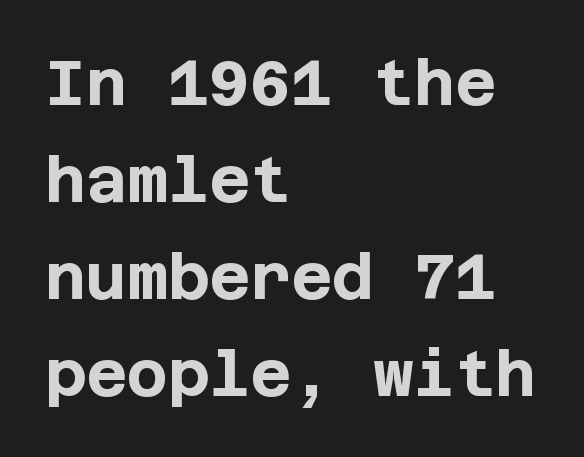
{"serif": "no", "italic": "no", "bold": "yes", "weight": "bold", "width": "normal", "stroke_contrast": "low", "x_height": "large", "underline": "no", "align": "left", "line_spacing": "normal", "line_spacing_ratio": 1.54, "letter_spacing": "normal", "letter_spacing_em": 0.0, "glyph_px": 63}
